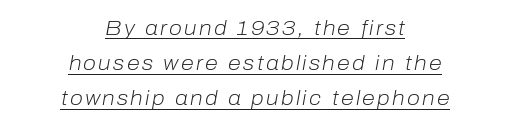
Q: Is the text bold? A: No.
Q: Is the text italic (slanted)? A: Yes, it leans right by about 10 degrees.
Q: Is the text underlined? A: Yes.
Q: How is the paragraph aligned? A: Centered.
Q: Is the spacing between lines tight, normal or loose? A: Normal.
